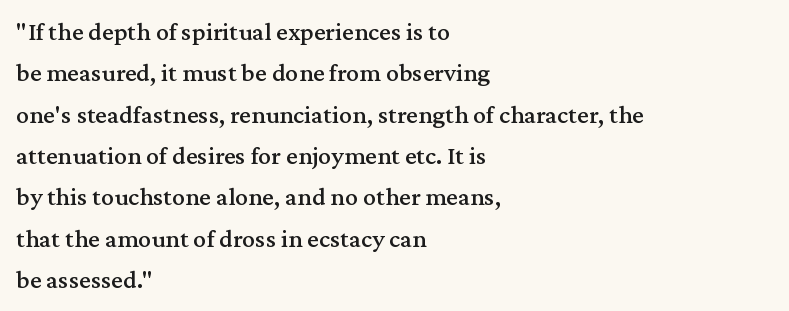
Q: Is the text italic (slanted)? A: No, it is upright.
Q: Is the text underlined? A: No.
Q: How is the paragraph aligned? A: Left-aligned.
Q: Is the spacing between letters normal or unusually wide? A: Normal.
Q: Is the spacing between lines tight, normal or loose? A: Normal.
